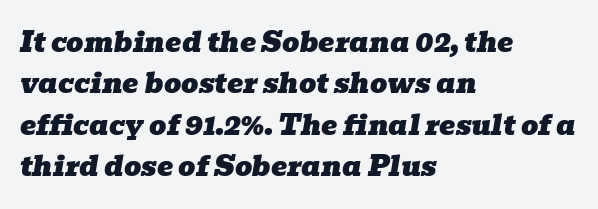
Q: Is the text italic (slanted)? A: Yes, it leans right by about 10 degrees.
Q: Is the text underlined? A: No.
Q: How is the paragraph aligned? A: Left-aligned.
Q: Is the spacing between letters normal or unusually wide? A: Normal.
Q: Is the spacing between lines tight, normal or loose? A: Normal.
